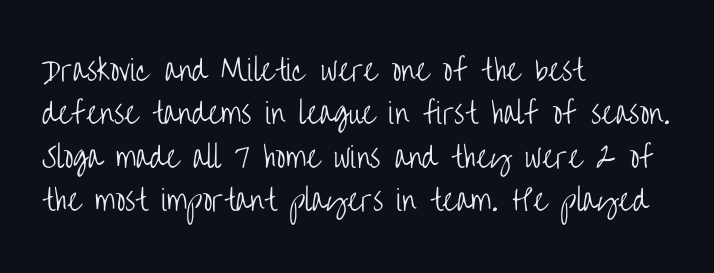
Ordinary non-slanted type is in use. In terms of letterform style, serifs are entirely absent. Heaviness? Minimal to ordinary, like unemphasized prose. This rendering leaves character spacing at its baseline value. This block has exactly the height ordinary leading produces. Typeset ragged right — the left edge is the straight one.
